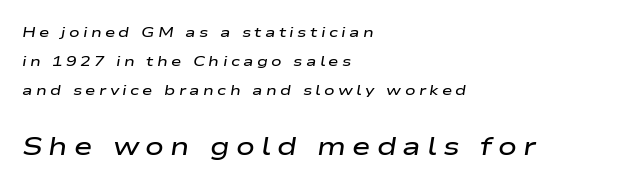
{"italic": "yes", "lean": "right", "slant_degrees": 9, "bold": "semi", "underline": "no", "align": "left", "line_spacing": "loose", "line_spacing_ratio": 2.06, "letter_spacing": "wide", "letter_spacing_em": 0.24, "larger_block": "second", "size_ratio": 1.79, "glyph_px": 25}
